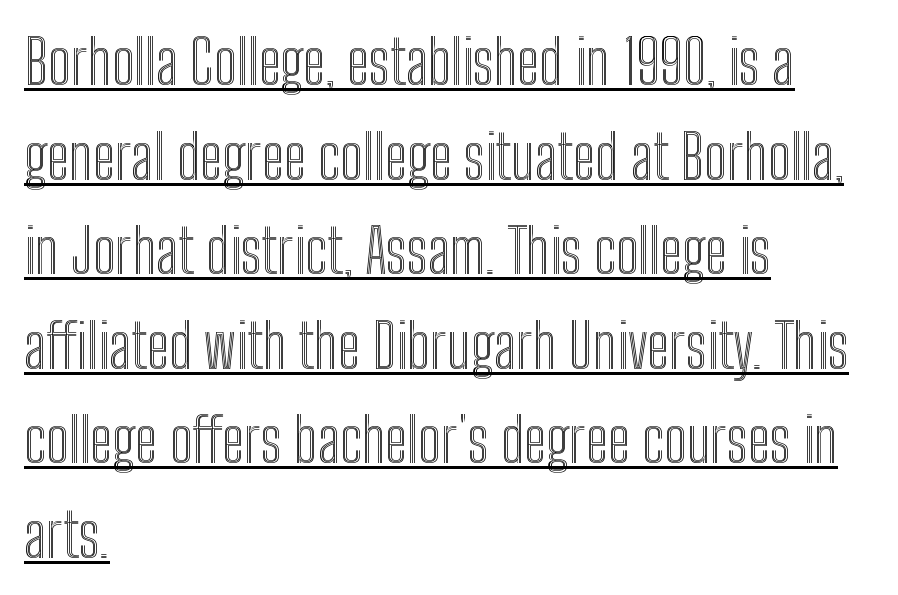
{"italic": "no", "width": "condensed", "x_height": "medium", "monospaced": "no", "underline": "yes", "align": "left", "line_spacing": "normal", "line_spacing_ratio": 1.55, "letter_spacing": "normal", "letter_spacing_em": 0.0, "glyph_px": 61}
